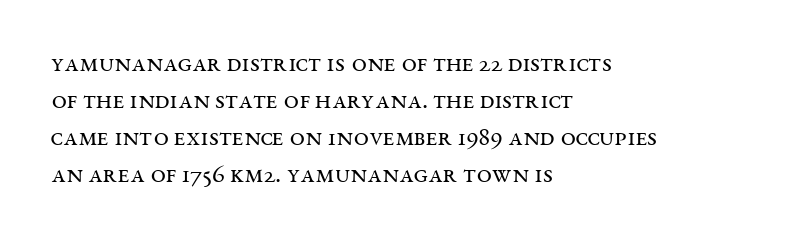
Reading down the block, your eye returns to a fixed left position each line. Tall strokes in this sample are plumb rather than angled. The rendering uses a moderate line-height, typical for paragraphs. This is not heavy type; no bold has been used. Any mark beneath the type? The region is blank. Each word holds together tightly as a unit, with standard inter-letter gaps.
